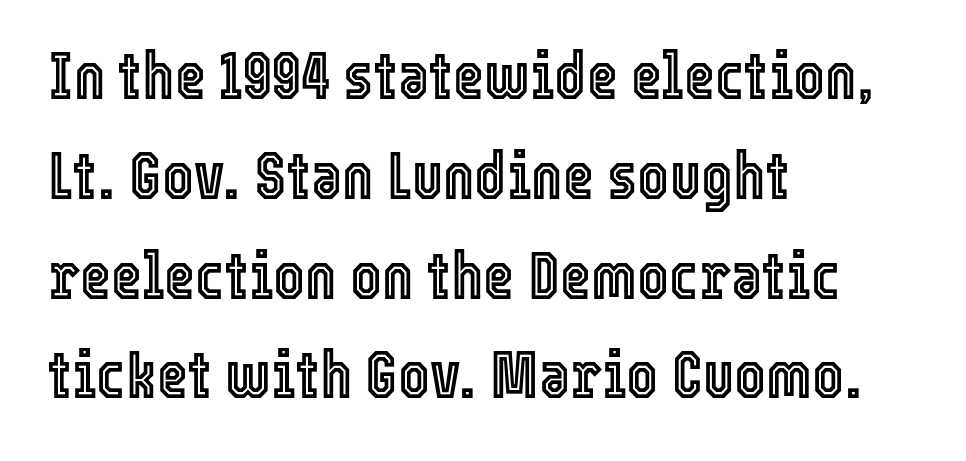
The image shows 67 px condensed type, upright; set left-aligned, normal line spacing (1.49x), normal letter spacing, not underlined; a medium x-height.
